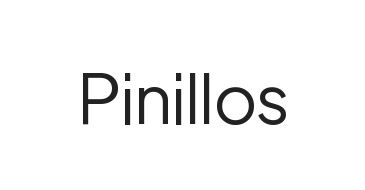
Q: Is the text bold? A: No.
Q: Is the text italic (slanted)? A: No, it is upright.
Q: Is the typeface a serif or a sans-serif typeface? A: Sans-serif.
Q: Is the text underlined? A: No.
Q: Is the spacing between letters normal or unusually wide? A: Normal.
Q: Width (condensed, normal, or wide)? A: Normal.
Q: Stroke contrast? A: Low.
Q: x-height? A: Medium.
Q: Monospaced? A: No.
